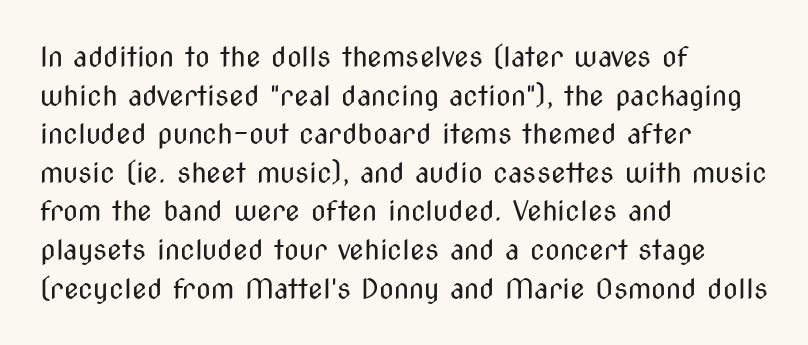
Stroke thickness stays within the range of a standard reading face or lighter. Notice how descenders clear the ascenders below comfortably — that's standard leading. There is no visible air inserted between adjacent glyphs. Casual observation: everything's shoved over to the left. The specimen omits any rule beneath the text block's lines. The letters stand straight up with perfectly vertical stems.
